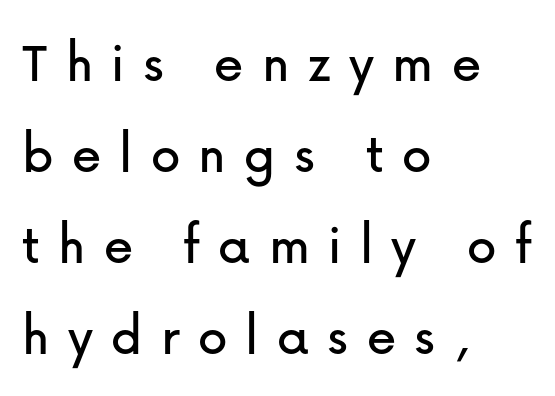
Typographically, this falls in the sans-serif category. This is roman type, the default non-slanted kind. These lines are rendered in a variable-pitch font. These lines sit exactly where default settings would place them. Clear beneath every line of the passage. This sample uses expanded letter spacing, leaving extra air between glyphs.
